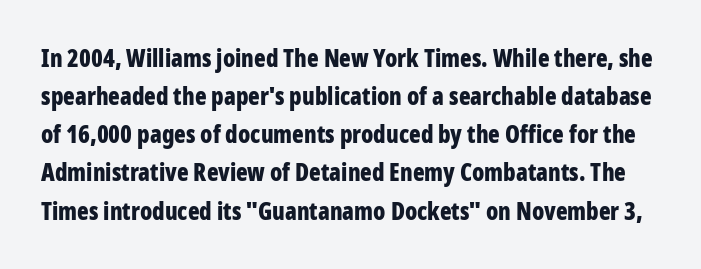
Posture: upright roman. The passage shown is not underscored anywhere. Notice how descenders clear the ascenders below comfortably — that's standard leading. Short note: letters normally spaced.
